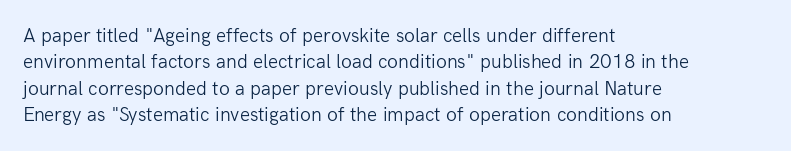
The image shows 20 px text type, upright; set left-aligned, normal line spacing (1.32x), normal letter spacing, not underlined.
